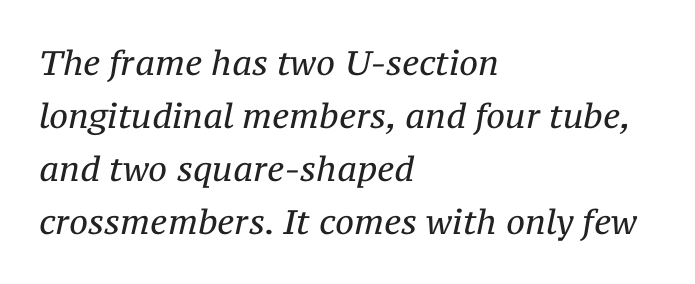
This sample uses a serif face. Visually the block forms a straight wall on the left and a jagged coastline on the right. Is the letter spacing exaggerated? No — it looks like the ordinary default. Stems here are at most as thick as an everyday book face.
